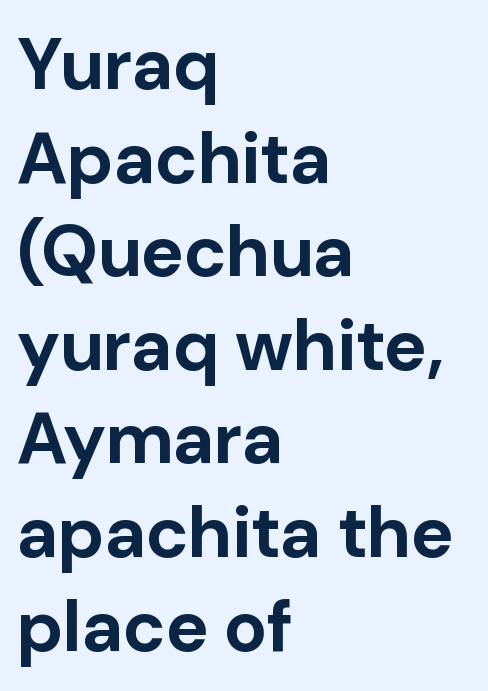
The image shows 72 px bold sans-serif type, upright; set left-aligned, normal line spacing (1.3x), normal letter spacing, not underlined; low stroke contrast and a medium x-height.
